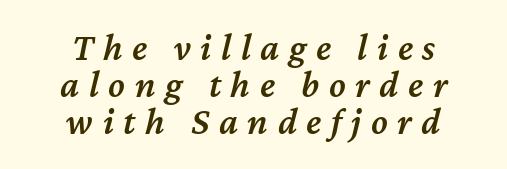
Q: Is the text bold? A: Semi-bold.
Q: Is the text italic (slanted)? A: Yes, it leans right by about 12 degrees.
Q: Is the text underlined? A: No.
Q: How is the paragraph aligned? A: Centered.
Q: Is the spacing between letters normal or unusually wide? A: Unusually wide.
Q: Is the spacing between lines tight, normal or loose? A: Tight.
Q: Width (condensed, normal, or wide)? A: Normal.
Q: Stroke contrast? A: Medium.
Q: x-height? A: Medium.
Q: Monospaced? A: No.
